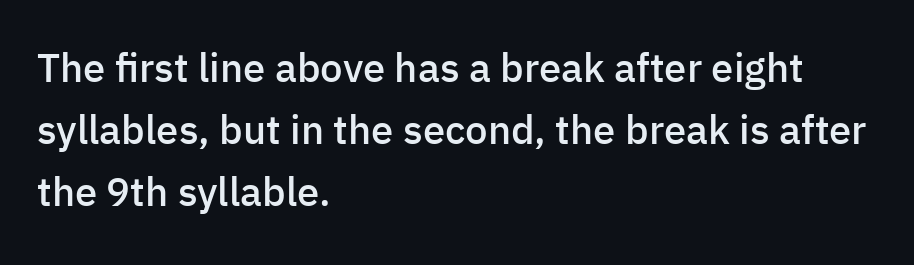
The image shows 40 px semibold sans-serif type, upright; set left-aligned, normal line spacing (1.55x), normal letter spacing, not underlined; low stroke contrast and a medium x-height.
